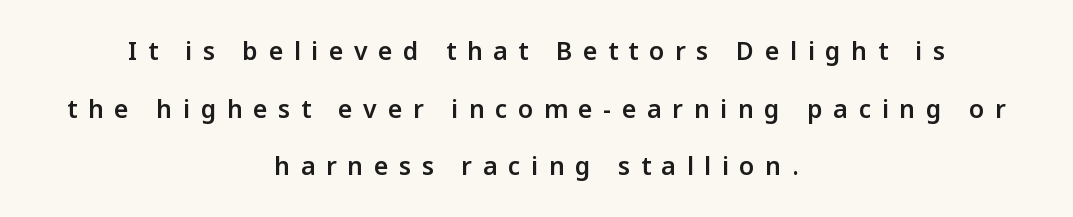
Q: Is the text bold? A: Semi-bold.
Q: Is the text italic (slanted)? A: No, it is upright.
Q: Is the text underlined? A: No.
Q: How is the paragraph aligned? A: Centered.
Q: Is the spacing between letters normal or unusually wide? A: Unusually wide.
Q: Is the spacing between lines tight, normal or loose? A: Loose.
